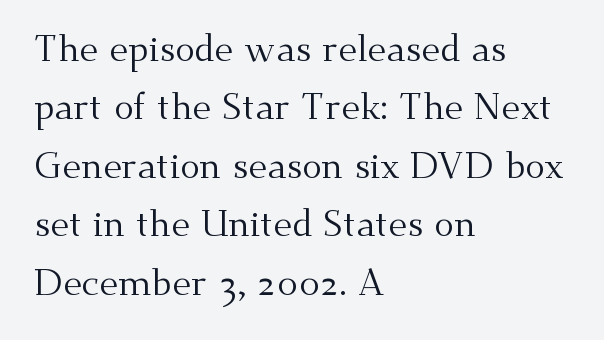
{"serif": "yes", "italic": "no", "bold": "no", "weight": "regular", "width": "normal", "stroke_contrast": "medium", "x_height": "small", "monospaced": "no", "underline": "no", "align": "left", "line_spacing": "normal", "line_spacing_ratio": 1.58, "letter_spacing": "normal", "letter_spacing_em": 0.0, "glyph_px": 37}
